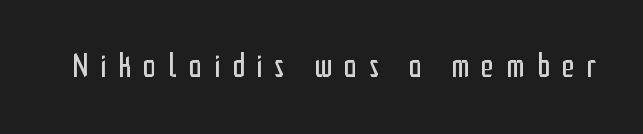
The image shows 33 px regular-weight, condensed sans-serif type, upright; set unusually wide letter spacing (+0.36 em), not underlined; low stroke contrast and a medium x-height.
